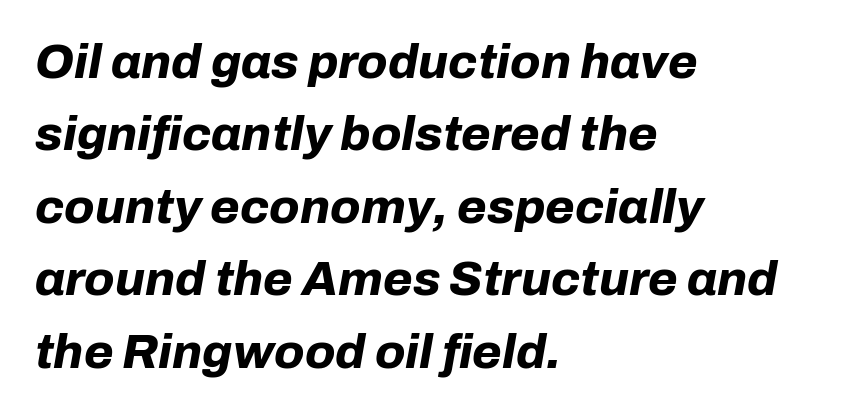
Yep, that's italic — everything's leaning. The strokes are fattened all the way to bold. The block of text has a typical density, with ordinary space between rows. The rendering uses natural spacing where letterforms have individual widths.
